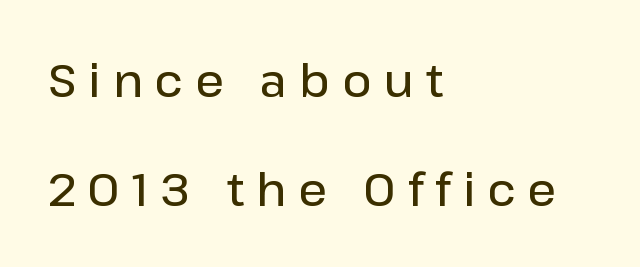
The image shows 45 px semibold sans-serif type, upright; set left-aligned, loose line spacing (2.42x), unusually wide letter spacing (+0.27 em), not underlined; low stroke contrast and a medium x-height.
